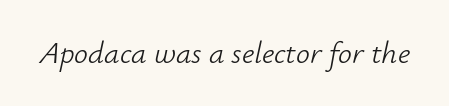
Q: Is the text bold? A: No.
Q: Is the text italic (slanted)? A: Yes, it leans right by about 12 degrees.
Q: Is the text underlined? A: No.
Q: Is the spacing between letters normal or unusually wide? A: Normal.
Q: Width (condensed, normal, or wide)? A: Normal.
Q: Stroke contrast? A: Low.
Q: x-height? A: Small.
Q: Monospaced? A: No.
